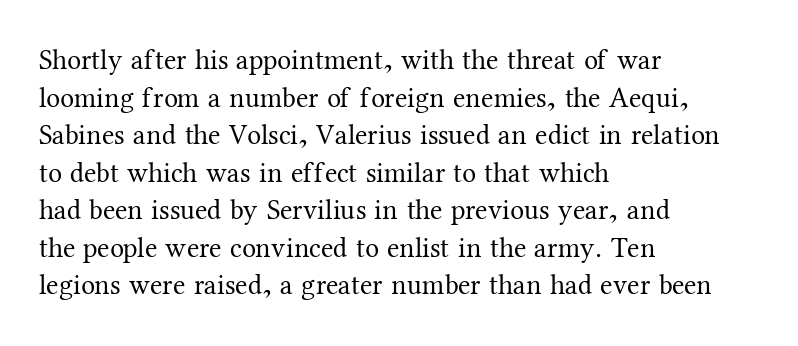
Italic: no, the glyphs are upright roman. The leading is moderate, giving the passage an even texture. No extra tracking has been applied to these lines. The area under the type is left untouched.
